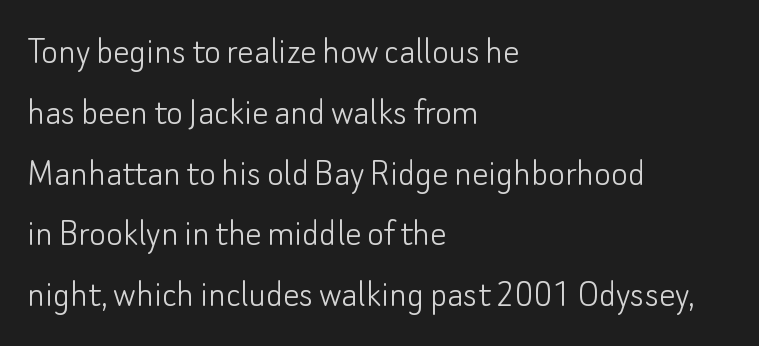
Q: Is the text bold? A: No.
Q: Is the text italic (slanted)? A: No, it is upright.
Q: Is the typeface a serif or a sans-serif typeface? A: Sans-serif.
Q: Is the text underlined? A: No.
Q: How is the paragraph aligned? A: Left-aligned.
Q: Is the spacing between letters normal or unusually wide? A: Normal.
Q: Is the spacing between lines tight, normal or loose? A: Normal.
Q: Width (condensed, normal, or wide)? A: Normal.
Q: Stroke contrast? A: Low.
Q: x-height? A: Small.
Q: Monospaced? A: No.
